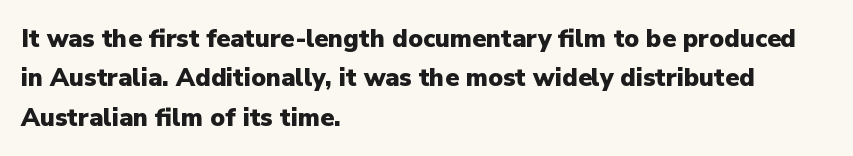
The image shows 25 px bold type, upright; set left-aligned, normal line spacing (1.58x), normal letter spacing, not underlined.
